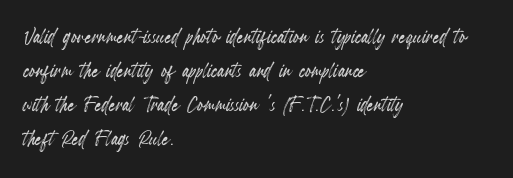
Q: Is the text italic (slanted)? A: Yes.
Q: Is the text underlined? A: No.
Q: How is the paragraph aligned? A: Left-aligned.
Q: Is the spacing between letters normal or unusually wide? A: Normal.
Q: Is the spacing between lines tight, normal or loose? A: Normal.
